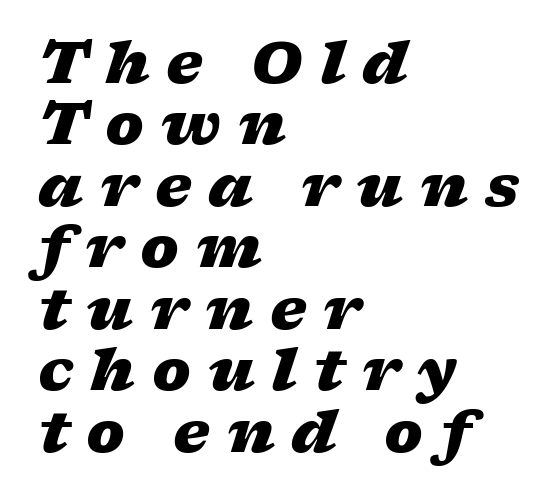
Q: Is the text bold? A: Yes.
Q: Is the text italic (slanted)? A: Yes, it leans right by about 17 degrees.
Q: Is the text underlined? A: No.
Q: How is the paragraph aligned? A: Left-aligned.
Q: Is the spacing between letters normal or unusually wide? A: Unusually wide.
Q: Is the spacing between lines tight, normal or loose? A: Tight.
Q: Width (condensed, normal, or wide)? A: Wide.
Q: Stroke contrast? A: Low.
Q: x-height? A: Medium.
Q: Monospaced? A: No.
